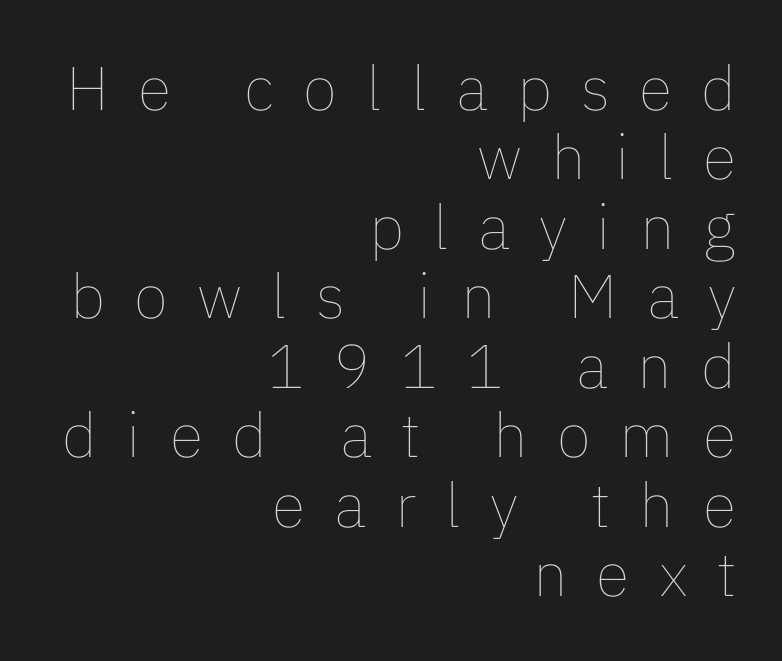
The image shows 62 px thin type, upright; set right-aligned, tight line spacing (1.12x), unusually wide letter spacing (+0.47 em), not underlined; low stroke contrast and a medium x-height.
